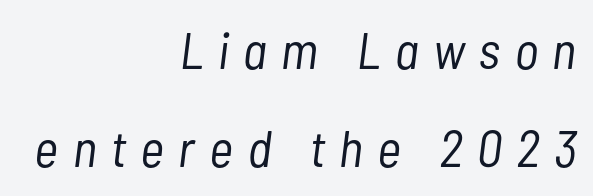
Character widths vary here, with narrow letters taking less room than wide ones. The passage shown is not bold in any degree. Quick note: underline off. The horizontal fit of the characters is loose and conspicuously gappy.
